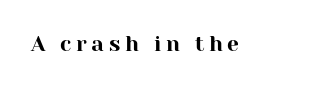
Q: Is the text italic (slanted)? A: No, it is upright.
Q: Is the text underlined? A: No.
Q: Is the spacing between letters normal or unusually wide? A: Unusually wide.
